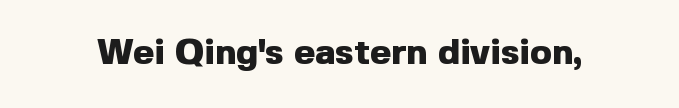
Q: Is the text bold? A: Yes.
Q: Is the text italic (slanted)? A: No, it is upright.
Q: Is the typeface a serif or a sans-serif typeface? A: Sans-serif.
Q: Is the text underlined? A: No.
Q: Is the spacing between letters normal or unusually wide? A: Normal.
Q: Width (condensed, normal, or wide)? A: Normal.
Q: x-height? A: Medium.
Q: Monospaced? A: No.
